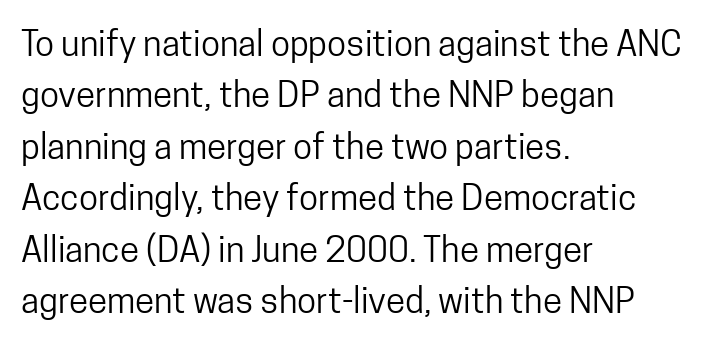
Compared with a typical body face, this is equally light or lighter still. What's the leading like? Ordinary, nothing unusual. Between one letter and the next there's only the usual sliver of space. Every row of glyphs begins at an identical x-position on the left.
